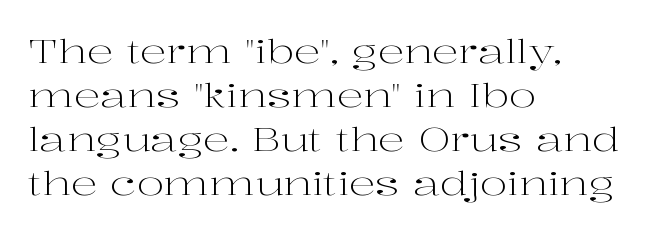
It's the straight-up-and-down kind of type. You could not count columns in this text — the font is proportionally spaced. The specimen omits any rule beneath the text block's lines. Look at the tracking — it's just the regular setting, nothing added. The face looks like a standard text weight, possibly lighter.
